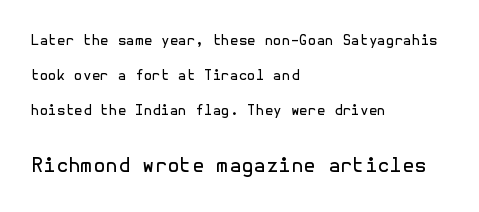
{"italic": "no", "bold": "no", "underline": "no", "align": "left", "line_spacing": "loose", "line_spacing_ratio": 2.5, "letter_spacing": "normal", "letter_spacing_em": 0.0, "larger_block": "second", "size_ratio": 1.43, "glyph_px": 20}
